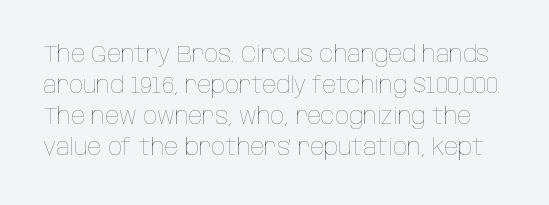
{"italic": "no", "bold": "no", "underline": "no", "line_spacing": "normal", "line_spacing_ratio": 1.35, "letter_spacing": "normal", "letter_spacing_em": 0.0, "glyph_px": 23}
